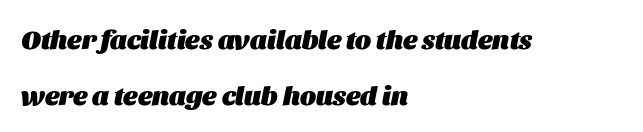
Q: Is the text bold? A: Yes.
Q: Is the text italic (slanted)? A: Yes, it leans right by about 11 degrees.
Q: Is the text underlined? A: No.
Q: How is the paragraph aligned? A: Left-aligned.
Q: Is the spacing between letters normal or unusually wide? A: Normal.
Q: Is the spacing between lines tight, normal or loose? A: Loose.
